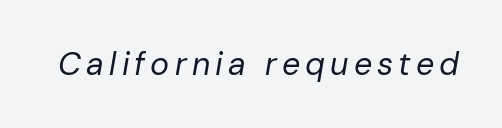
The image shows 32 px regular-weight type, italic (leaning right); set not underlined; low stroke contrast and a medium x-height.
